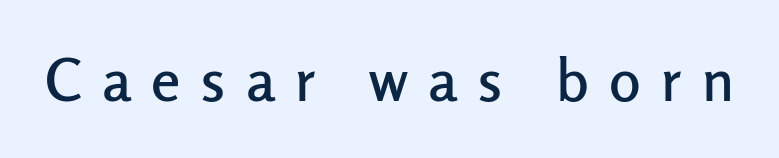
Q: Is the text italic (slanted)? A: No, it is upright.
Q: Is the typeface a serif or a sans-serif typeface? A: Sans-serif.
Q: Is the text underlined? A: No.
Q: Is the spacing between letters normal or unusually wide? A: Unusually wide.
Q: Width (condensed, normal, or wide)? A: Normal.
Q: Stroke contrast? A: Low.
Q: x-height? A: Medium.
Q: Monospaced? A: No.
